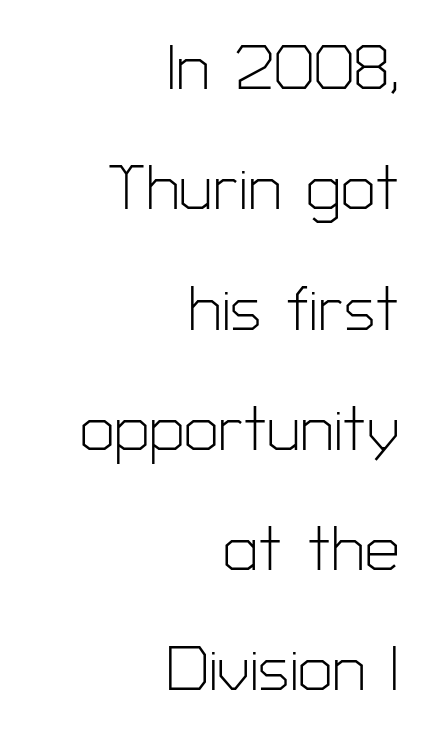
{"serif": "no", "italic": "no", "bold": "no", "weight": "light", "width": "normal", "stroke_contrast": "low", "x_height": "medium", "monospaced": "no", "underline": "no", "align": "right", "line_spacing": "loose", "line_spacing_ratio": 1.94, "letter_spacing": "normal", "letter_spacing_em": 0.0, "glyph_px": 62}
